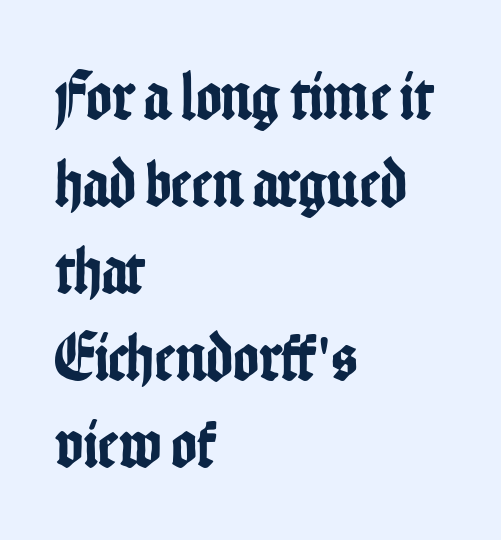
{"serif": "no", "italic": "no", "width": "condensed", "stroke_contrast": "low", "x_height": "medium", "monospaced": "no", "underline": "no", "align": "left", "line_spacing": "normal", "line_spacing_ratio": 1.26, "letter_spacing": "normal", "letter_spacing_em": 0.0, "glyph_px": 69}
